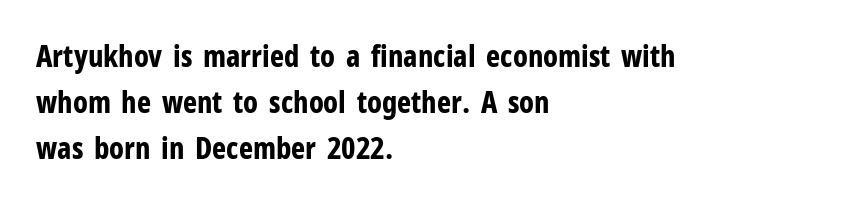
Q: Is the text bold? A: Yes.
Q: Is the text italic (slanted)? A: No, it is upright.
Q: Is the typeface a serif or a sans-serif typeface? A: Sans-serif.
Q: Is the text underlined? A: No.
Q: How is the paragraph aligned? A: Left-aligned.
Q: Is the spacing between letters normal or unusually wide? A: Normal.
Q: Is the spacing between lines tight, normal or loose? A: Normal.
Q: Width (condensed, normal, or wide)? A: Condensed.
Q: Stroke contrast? A: Low.
Q: x-height? A: Medium.
Q: Monospaced? A: No.
